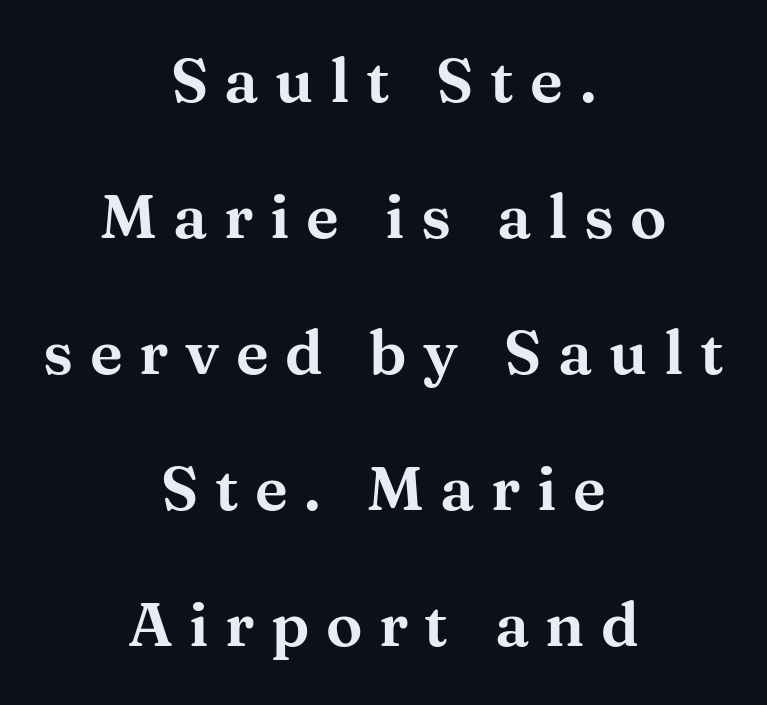
Here the designer chose a conventional face with non-uniform glyph widths. Is the block centered? Yes — each line is placed symmetrically about the middle. Rendered with straight, roman letterforms. Small tapered or slab feet sit at the stroke ends, so this counts as serif.
